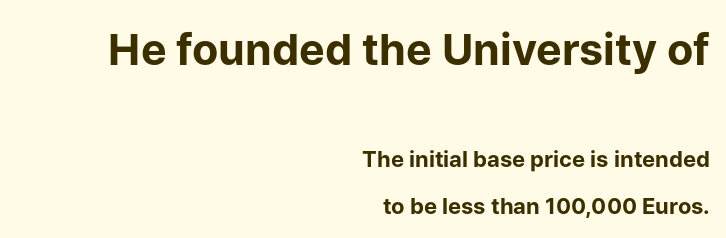
Q: Is the text bold? A: Yes.
Q: Is the text italic (slanted)? A: No, it is upright.
Q: Is the typeface a serif or a sans-serif typeface? A: Sans-serif.
Q: Is the text underlined? A: No.
Q: How is the paragraph aligned? A: Right-aligned.
Q: Is the spacing between letters normal or unusually wide? A: Normal.
Q: Is the spacing between lines tight, normal or loose? A: Loose.
Q: Which block of text is set in a larger size, the first (top) or the second (bottom)? A: The first (top) one.
Q: Width (condensed, normal, or wide)? A: Normal.
Q: Stroke contrast? A: Low.
Q: x-height? A: Medium.
Q: Monospaced? A: No.
